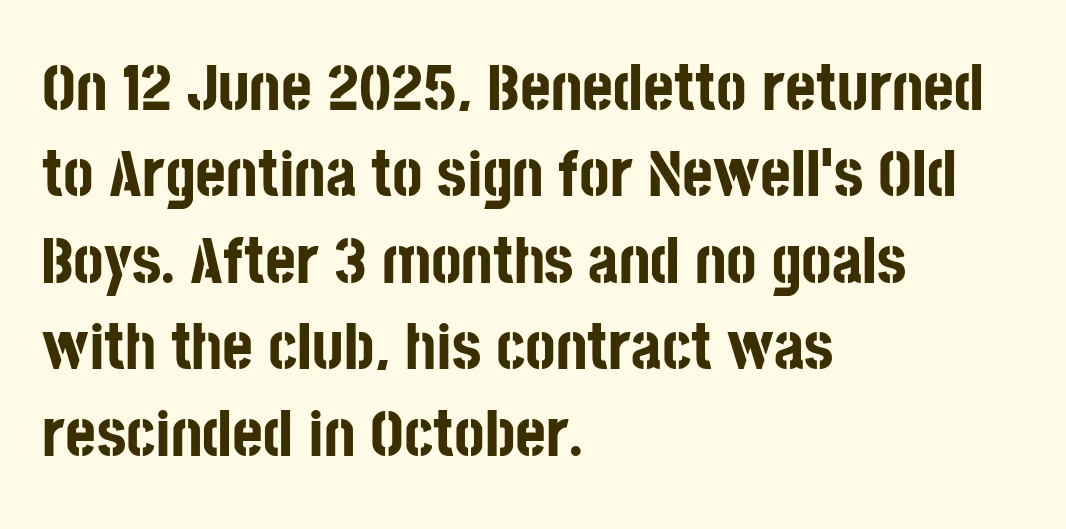
{"serif": "no", "italic": "no", "bold": "yes", "weight": "bold", "width": "condensed", "stroke_contrast": "low", "x_height": "large", "monospaced": "no", "underline": "no", "align": "left", "line_spacing": "normal", "line_spacing_ratio": 1.31, "letter_spacing": "normal", "letter_spacing_em": 0.0, "glyph_px": 66}
